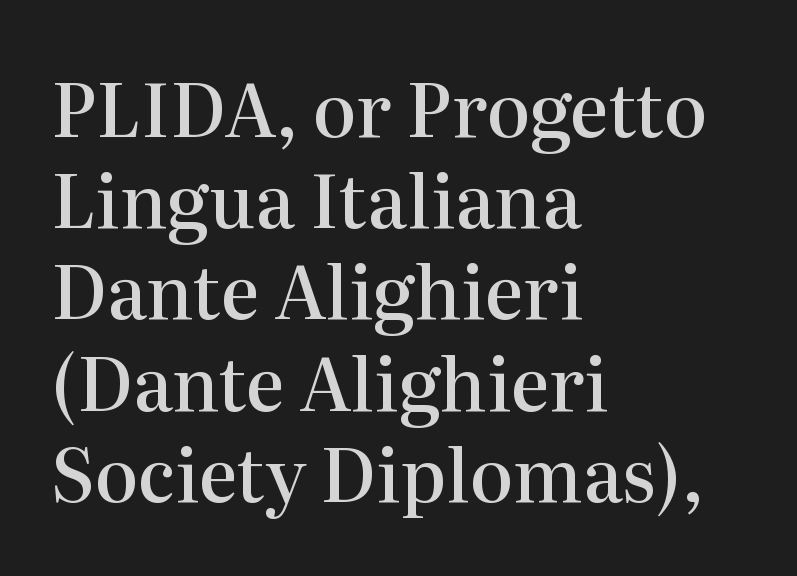
The image shows 73 px semibold serif type, upright; set left-aligned, normal line spacing (1.25x), normal letter spacing, not underlined; high stroke contrast and a medium x-height.
